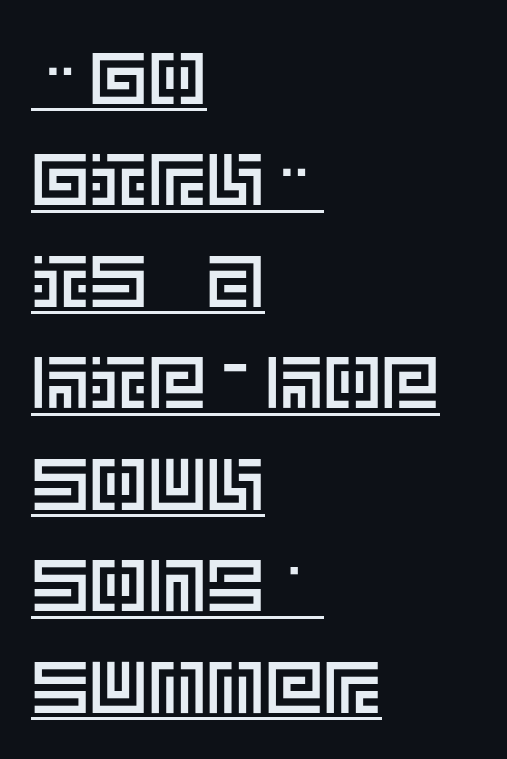
Q: Is the text italic (slanted)? A: No, it is upright.
Q: Is the text underlined? A: Yes.
Q: How is the paragraph aligned? A: Left-aligned.
Q: Is the spacing between letters normal or unusually wide? A: Normal.
Q: Is the spacing between lines tight, normal or loose? A: Normal.
Q: Width (condensed, normal, or wide)? A: Normal.
Q: x-height? A: Large.
